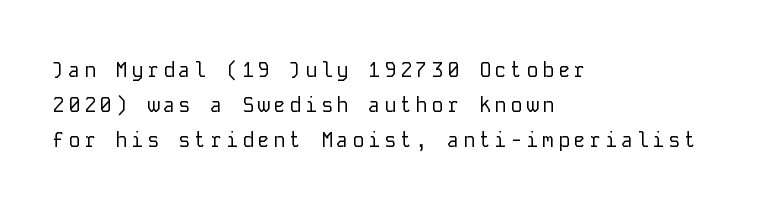
Every stem runs plumb, perpendicular to the baseline. Heft: none added — not bold. Notice how the passage keeps a crisp vertical edge on the left only. The foot of each line stays bare and open.
